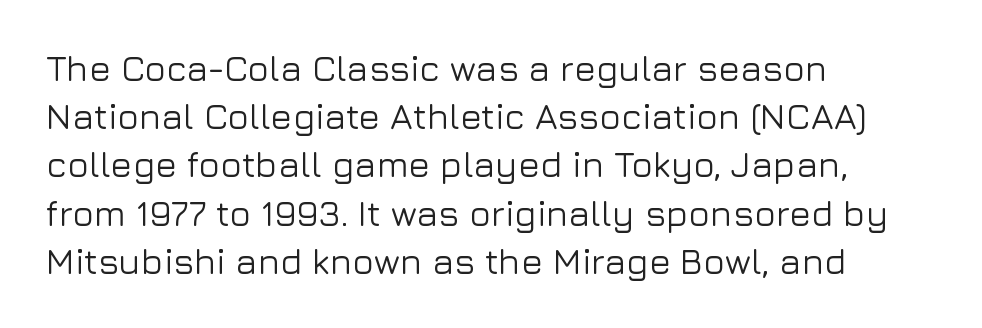
{"serif": "no", "italic": "no", "width": "normal", "stroke_contrast": "low", "x_height": "medium", "monospaced": "no", "underline": "no", "align": "left", "line_spacing": "normal", "line_spacing_ratio": 1.34, "letter_spacing": "normal", "letter_spacing_em": 0.0, "glyph_px": 36}
